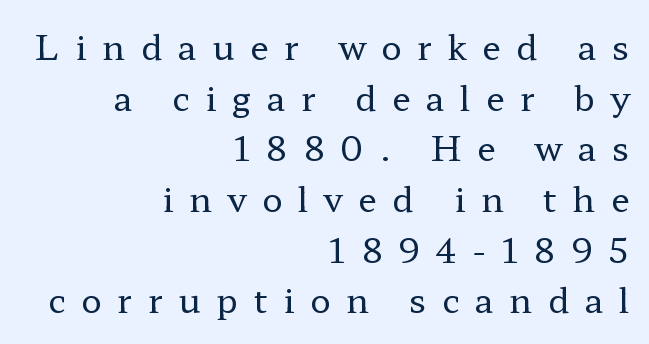
The image shows 34 px regular-weight, wide serif type, upright; set right-aligned, normal line spacing (1.49x), unusually wide letter spacing (+0.46 em), not underlined; low stroke contrast and a medium x-height.
